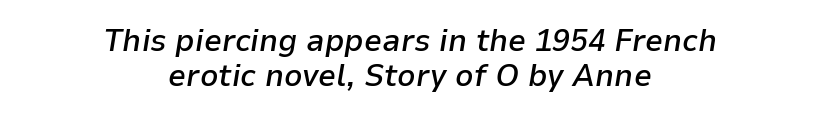
The glyphs have the mass of a demibold cut, below bold. Default kerning and tracking; the words read as compact shapes. Descenders are the only things crossing below the line. Italic: yes, the glyphs are oblique. What's the leading like? Squeezed, with rows nearly overlapping.
